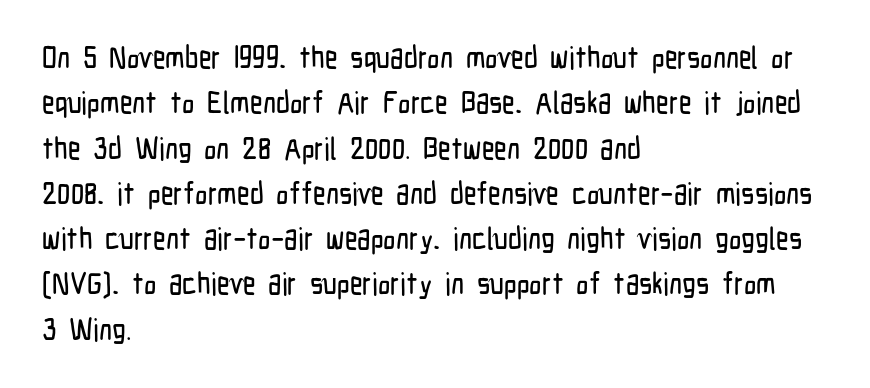
Q: Is the text italic (slanted)? A: No, it is upright.
Q: Is the typeface a serif or a sans-serif typeface? A: Sans-serif.
Q: Is the text underlined? A: No.
Q: How is the paragraph aligned? A: Left-aligned.
Q: Is the spacing between letters normal or unusually wide? A: Normal.
Q: Is the spacing between lines tight, normal or loose? A: Normal.
Q: Width (condensed, normal, or wide)? A: Condensed.
Q: Stroke contrast? A: Low.
Q: x-height? A: Medium.
Q: Monospaced? A: No.
